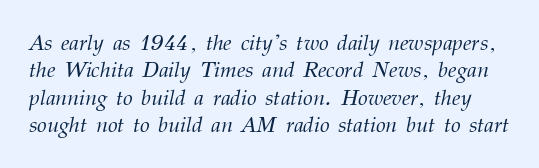
Q: Is the text bold? A: No.
Q: Is the text italic (slanted)? A: Yes, it leans right by about 12 degrees.
Q: Is the text underlined? A: No.
Q: Is the spacing between letters normal or unusually wide? A: Normal.
